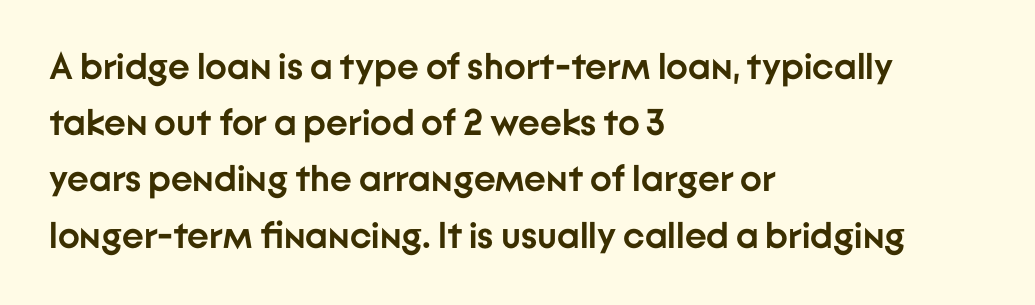
{"serif": "no", "italic": "no", "bold": "yes", "weight": "semibold", "width": "normal", "stroke_contrast": "low", "x_height": "medium", "monospaced": "no", "underline": "no", "align": "left", "line_spacing": "normal", "line_spacing_ratio": 1.52, "letter_spacing": "normal", "letter_spacing_em": 0.0, "glyph_px": 37}
